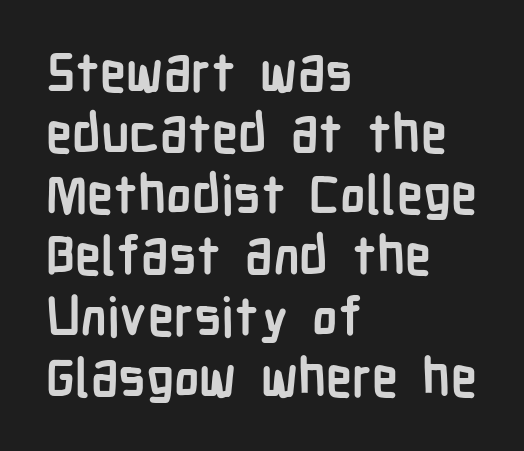
Q: Is the text bold? A: Yes.
Q: Is the text italic (slanted)? A: No, it is upright.
Q: Is the typeface a serif or a sans-serif typeface? A: Sans-serif.
Q: Is the text underlined? A: No.
Q: How is the paragraph aligned? A: Left-aligned.
Q: Is the spacing between letters normal or unusually wide? A: Normal.
Q: Is the spacing between lines tight, normal or loose? A: Tight.
Q: Width (condensed, normal, or wide)? A: Condensed.
Q: Stroke contrast? A: Low.
Q: x-height? A: Medium.
Q: Monospaced? A: No.
